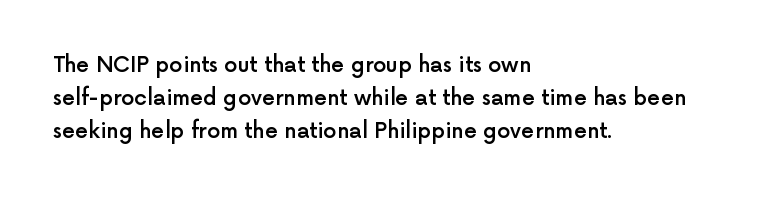
You could call the tracking neutral — neither tight nor loose. Which margin do the lines hug? The left one — the right edge is uneven. Regarding leading, the lines here are spaced in the standard way. Does the weight exceed regular? Yes, but only to semibold. The glyphs are unaccompanied by any horizontal stroke below them.
